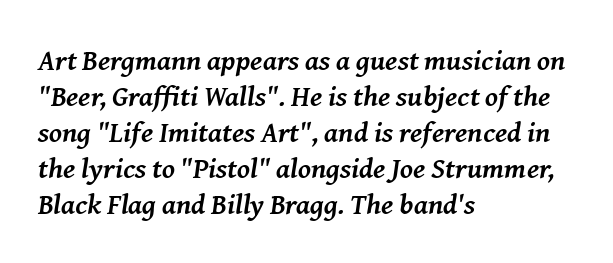
{"serif": "yes", "italic": "yes", "lean": "right", "slant_degrees": 8, "bold": "yes", "weight": "semibold", "width": "normal", "stroke_contrast": "medium", "x_height": "medium", "monospaced": "no", "underline": "no", "align": "left", "line_spacing_ratio": 1.24, "letter_spacing": "normal", "letter_spacing_em": 0.0, "glyph_px": 29}
